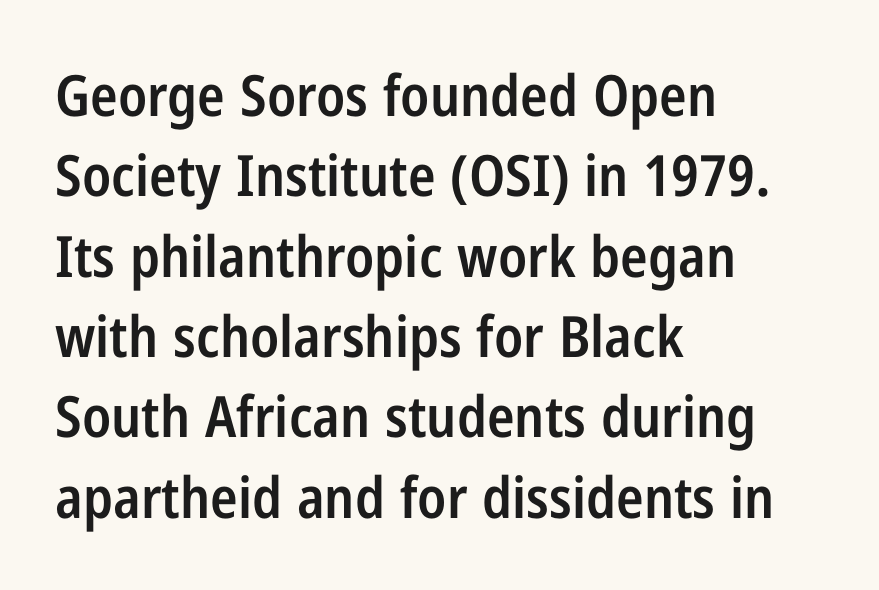
No extra tracking has been applied to these lines. Words float on clear page, feet unadorned. Spacing verdict: proportional, widths tailored to each character. Upright lettering throughout. The rendering uses a moderate line-height, typical for paragraphs. This sample uses a sans-serif face.
